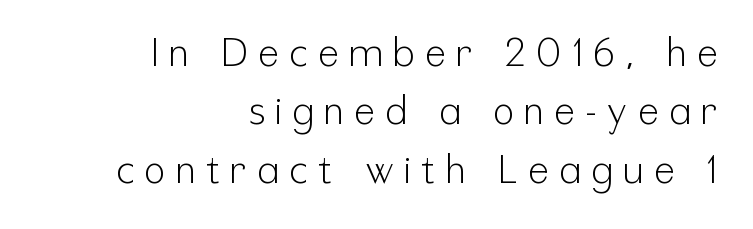
{"serif": "no", "italic": "no", "bold": "no", "weight": "light", "width": "condensed", "stroke_contrast": "low", "x_height": "medium", "monospaced": "no", "underline": "no", "align": "right", "line_spacing": "normal", "line_spacing_ratio": 1.5, "letter_spacing": "wide", "letter_spacing_em": 0.27, "glyph_px": 39}
